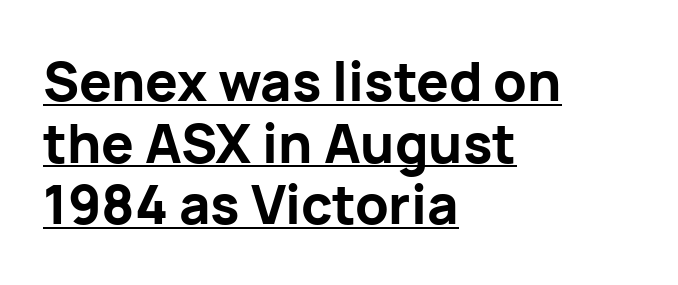
Q: Is the text bold? A: Yes.
Q: Is the text italic (slanted)? A: No, it is upright.
Q: Is the typeface a serif or a sans-serif typeface? A: Sans-serif.
Q: Is the text underlined? A: Yes.
Q: How is the paragraph aligned? A: Left-aligned.
Q: Is the spacing between letters normal or unusually wide? A: Normal.
Q: Is the spacing between lines tight, normal or loose? A: Tight.
Q: Width (condensed, normal, or wide)? A: Normal.
Q: Stroke contrast? A: Low.
Q: x-height? A: Medium.
Q: Monospaced? A: No.
